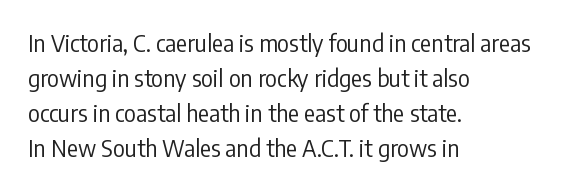
Q: Is the text bold? A: No.
Q: Is the text italic (slanted)? A: No, it is upright.
Q: Is the text underlined? A: No.
Q: How is the paragraph aligned? A: Left-aligned.
Q: Is the spacing between letters normal or unusually wide? A: Normal.
Q: Is the spacing between lines tight, normal or loose? A: Normal.
